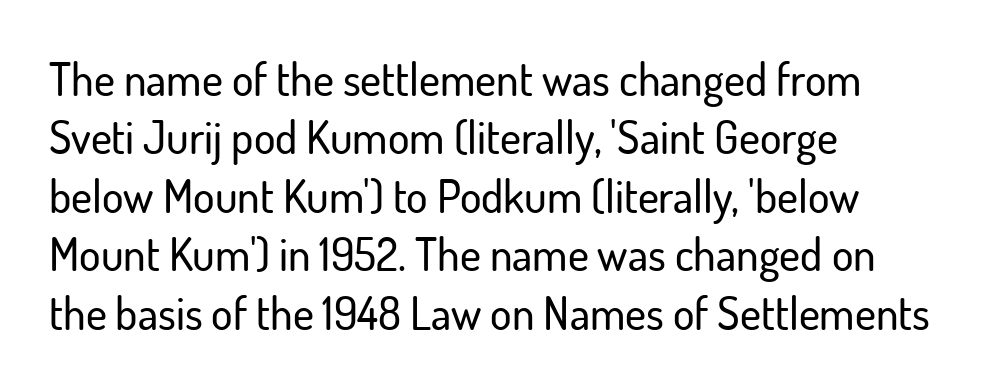
The image shows 45 px sans-serif type, upright; set left-aligned, normal line spacing (1.3x), normal letter spacing, not underlined; low stroke contrast and a small x-height.
